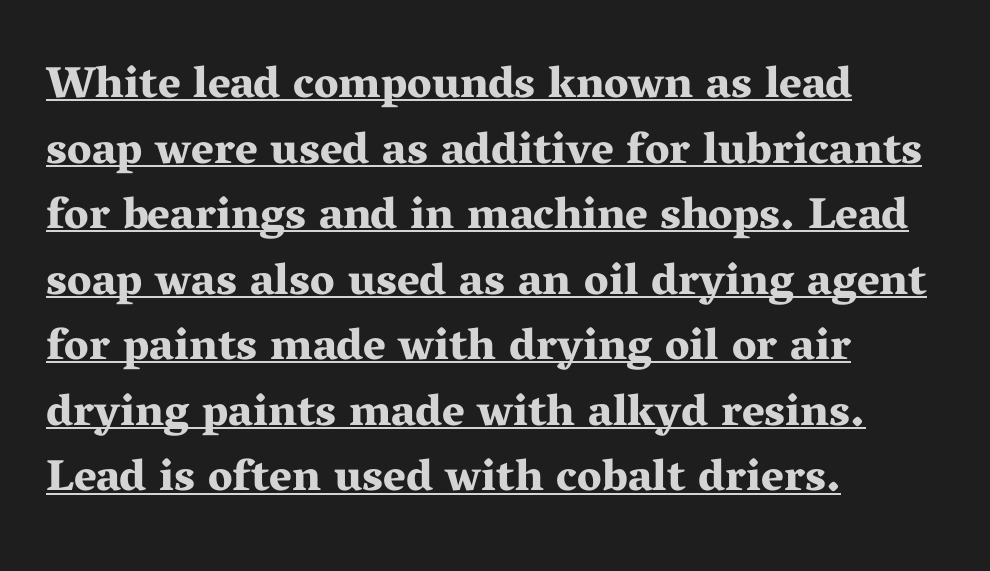
{"serif": "yes", "italic": "no", "bold": "yes", "weight": "bold", "width": "wide", "stroke_contrast": "medium", "x_height": "medium", "monospaced": "no", "underline": "yes", "align": "left", "line_spacing": "normal", "line_spacing_ratio": 1.49, "letter_spacing": "normal", "letter_spacing_em": 0.0, "glyph_px": 44}
